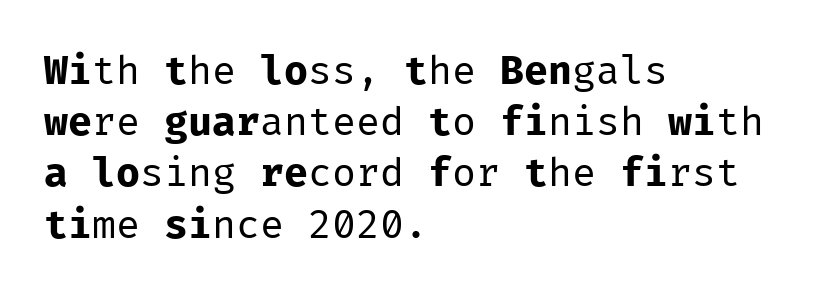
{"serif": "no", "italic": "no", "bold": "no", "weight": "regular", "width": "normal", "stroke_contrast": "low", "x_height": "medium", "monospaced": "yes", "underline": "no", "align": "left", "line_spacing": "normal", "line_spacing_ratio": 1.28, "letter_spacing": "normal", "letter_spacing_em": 0.0, "glyph_px": 40}
